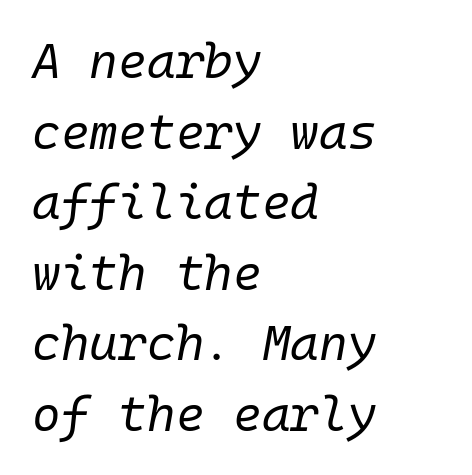
Q: Is the text bold? A: No.
Q: Is the text italic (slanted)? A: Yes, it leans right by about 10 degrees.
Q: Is the text underlined? A: No.
Q: How is the paragraph aligned? A: Left-aligned.
Q: Is the spacing between letters normal or unusually wide? A: Normal.
Q: Is the spacing between lines tight, normal or loose? A: Normal.
Q: Width (condensed, normal, or wide)? A: Normal.
Q: Stroke contrast? A: Low.
Q: x-height? A: Medium.
Q: Monospaced? A: Yes.
